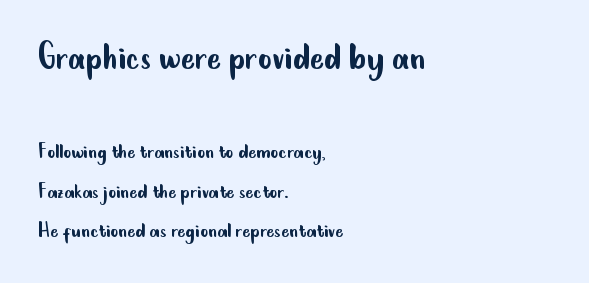
Compared with a typical body face, this is equally light or lighter still. The face used here appears at its bigger size in the upper chunk. Proportional: the letters do not fall into vertical columns. The passage is arranged the way most books set body copy — flush left. Check under the words: just untouched page.
